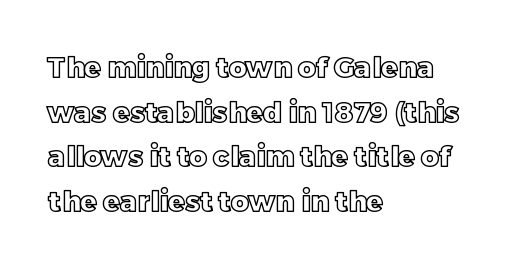
Vertical spacing — default. Glyph-to-glyph distance matches everyday printed text. This rendering uses left alignment, leaving the right contour irregular. Rendered with straight, roman letterforms.
